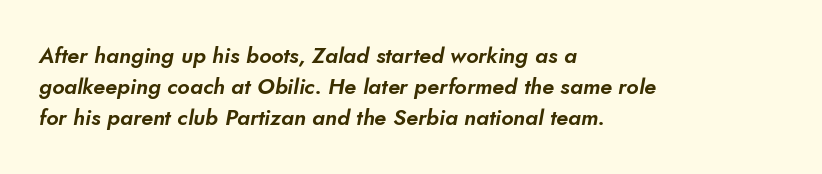
In CSS terms this would be text-align: left. Type without underlining. Does the leading feel generous? No, just average. Does extra space separate the letters? No, they use regular spacing.
